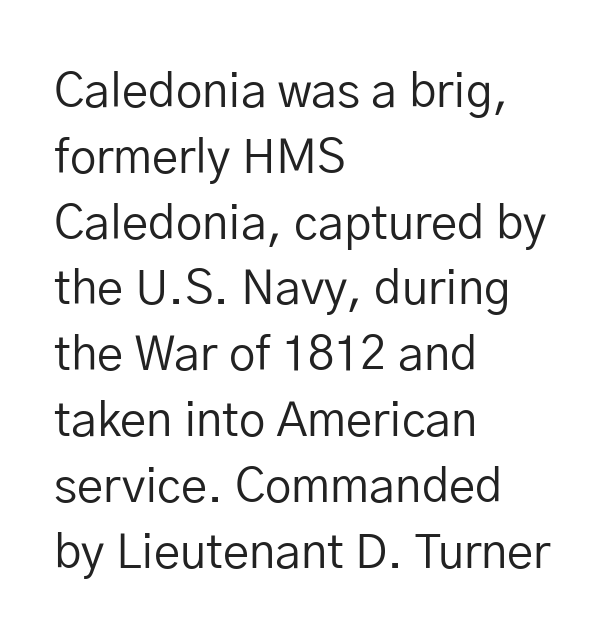
The image shows 47 px regular-weight sans-serif type, upright; set left-aligned, normal line spacing (1.4x), normal letter spacing, not underlined; low stroke contrast and a medium x-height.
